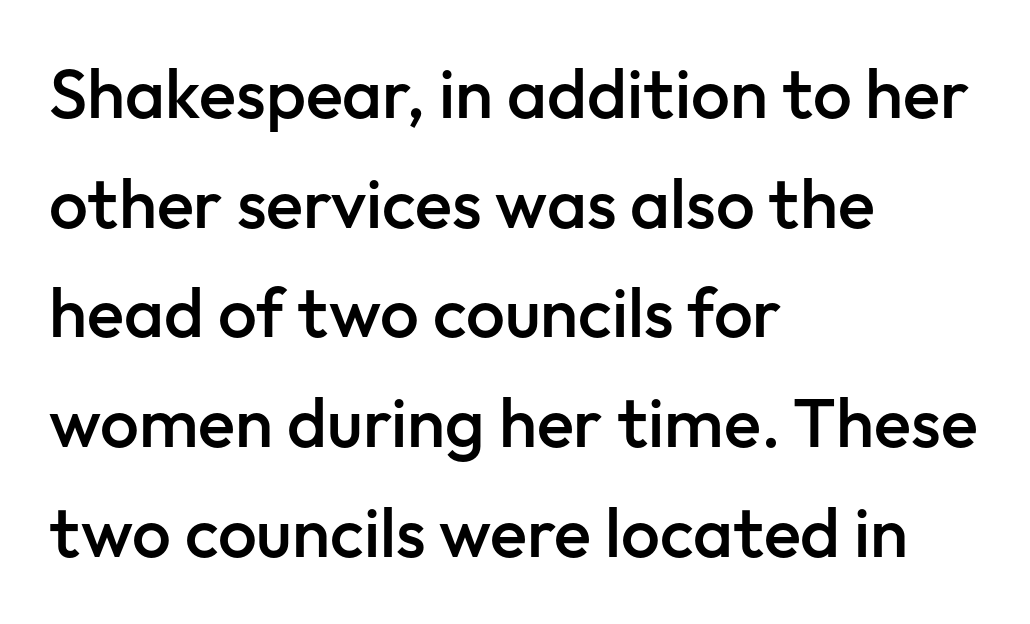
The image shows 69 px semibold sans-serif type, upright; set left-aligned, normal line spacing (1.59x), normal letter spacing, not underlined; low stroke contrast and a medium x-height.
